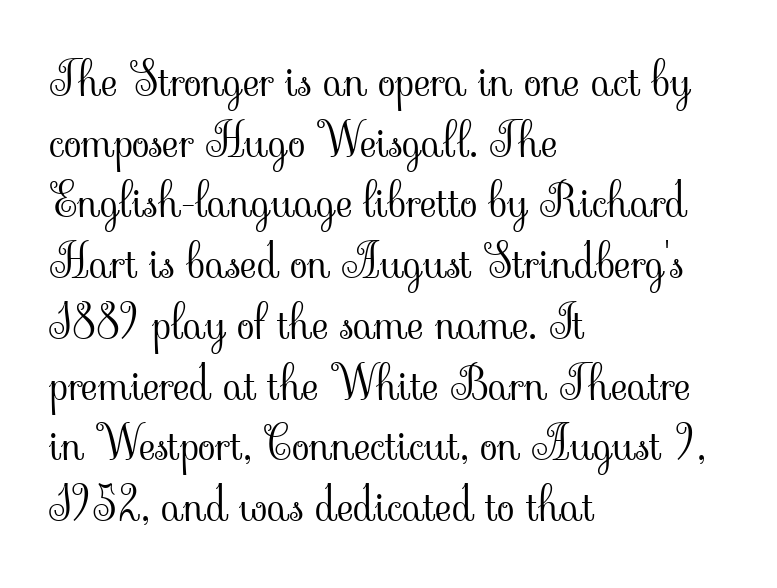
The image shows 46 px light serif type, upright; set left-aligned, normal line spacing (1.32x), normal letter spacing, not underlined; low stroke contrast and a small x-height.
